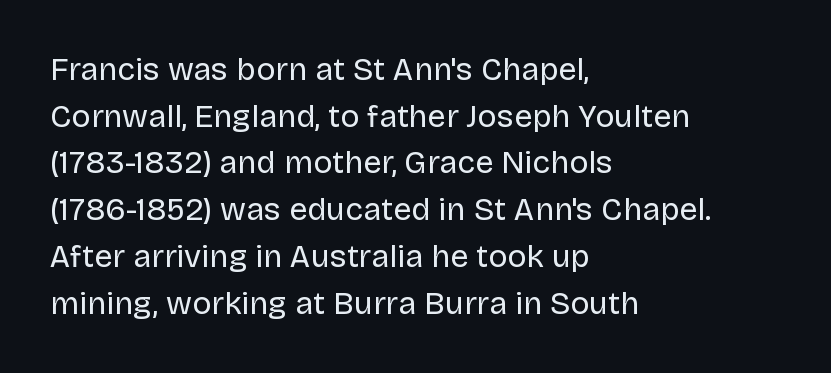
The image shows 32 px regular-weight sans-serif type, upright; set left-aligned, normal line spacing (1.46x), normal letter spacing, not underlined; low stroke contrast and a large x-height.
